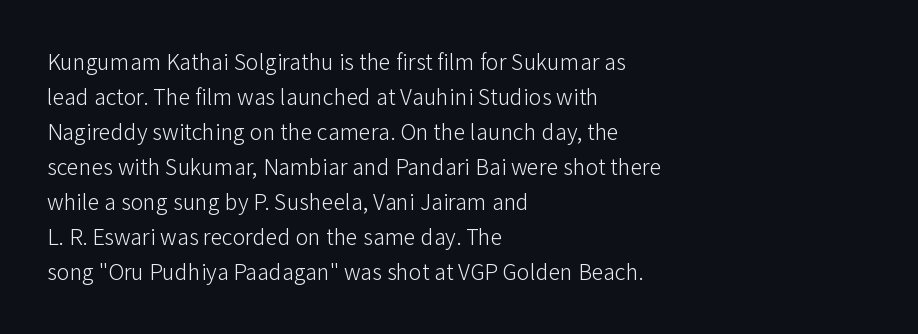
The image shows 24 px text type, upright; set left-aligned, normal line spacing (1.46x), normal letter spacing, not underlined.
